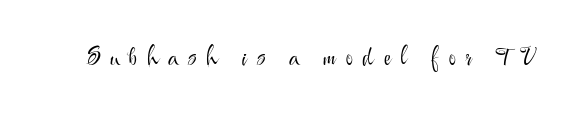
The image shows 25 px text type; set unusually wide letter spacing (+0.38 em), not underlined.
